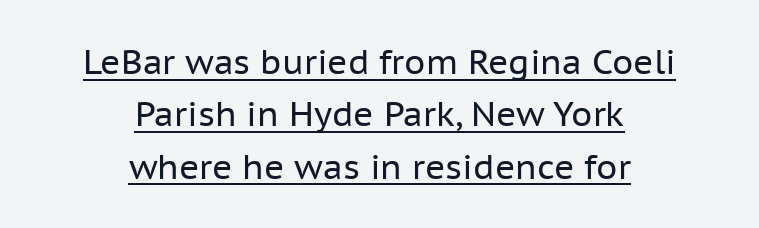
The image shows 34 px regular-weight sans-serif type, upright; set centered, normal line spacing (1.54x), normal letter spacing, underlined; low stroke contrast and a medium x-height.
